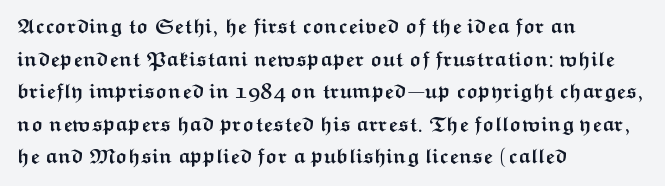
{"italic": "no", "bold": "yes", "underline": "no", "align": "left", "line_spacing": "normal", "line_spacing_ratio": 1.55, "letter_spacing": "normal", "letter_spacing_em": 0.0, "glyph_px": 21}
